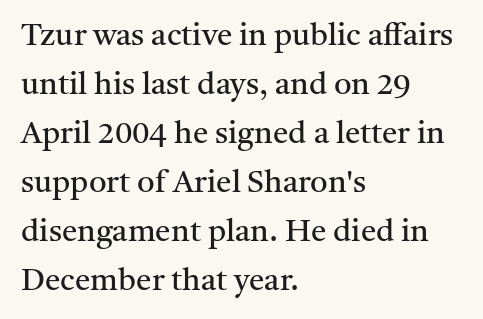
Q: Is the text bold? A: No.
Q: Is the text italic (slanted)? A: No, it is upright.
Q: Is the typeface a serif or a sans-serif typeface? A: Serif.
Q: Is the text underlined? A: No.
Q: How is the paragraph aligned? A: Left-aligned.
Q: Is the spacing between letters normal or unusually wide? A: Normal.
Q: Is the spacing between lines tight, normal or loose? A: Normal.
Q: Width (condensed, normal, or wide)? A: Normal.
Q: Stroke contrast? A: Medium.
Q: x-height? A: Medium.
Q: Monospaced? A: No.
